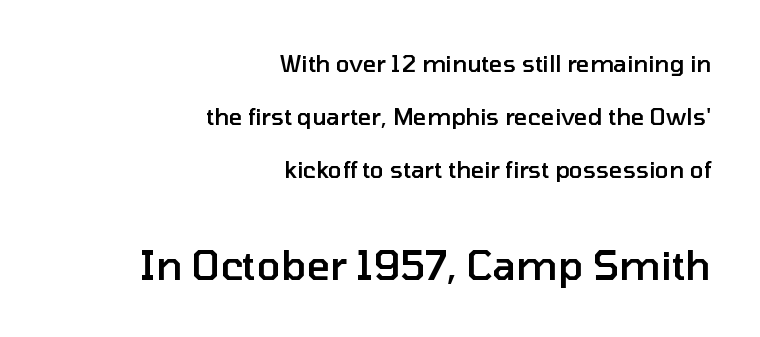
Q: Is the text bold? A: Semi-bold.
Q: Is the text italic (slanted)? A: No, it is upright.
Q: Is the typeface a serif or a sans-serif typeface? A: Sans-serif.
Q: Is the text underlined? A: No.
Q: How is the paragraph aligned? A: Right-aligned.
Q: Is the spacing between letters normal or unusually wide? A: Normal.
Q: Is the spacing between lines tight, normal or loose? A: Loose.
Q: Which block of text is set in a larger size, the first (top) or the second (bottom)? A: The second (bottom) one.
Q: Width (condensed, normal, or wide)? A: Normal.
Q: Stroke contrast? A: Low.
Q: x-height? A: Medium.
Q: Monospaced? A: No.
